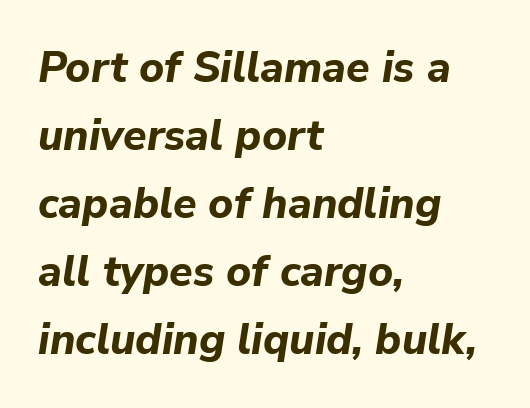
Q: Is the text bold? A: Yes.
Q: Is the text italic (slanted)? A: Yes, it leans right by about 9 degrees.
Q: Is the text underlined? A: No.
Q: How is the paragraph aligned? A: Left-aligned.
Q: Is the spacing between letters normal or unusually wide? A: Normal.
Q: Is the spacing between lines tight, normal or loose? A: Normal.
Q: Width (condensed, normal, or wide)? A: Normal.
Q: Stroke contrast? A: Low.
Q: x-height? A: Medium.
Q: Monospaced? A: No.
